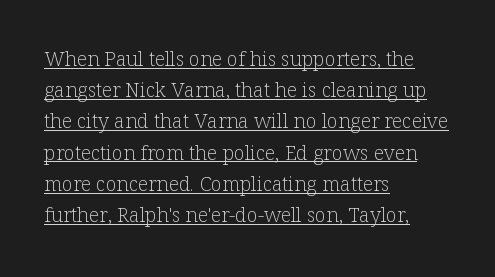
Q: Is the text bold? A: No.
Q: Is the text italic (slanted)? A: No, it is upright.
Q: Is the text underlined? A: Yes.
Q: How is the paragraph aligned? A: Left-aligned.
Q: Is the spacing between letters normal or unusually wide? A: Normal.
Q: Is the spacing between lines tight, normal or loose? A: Normal.
